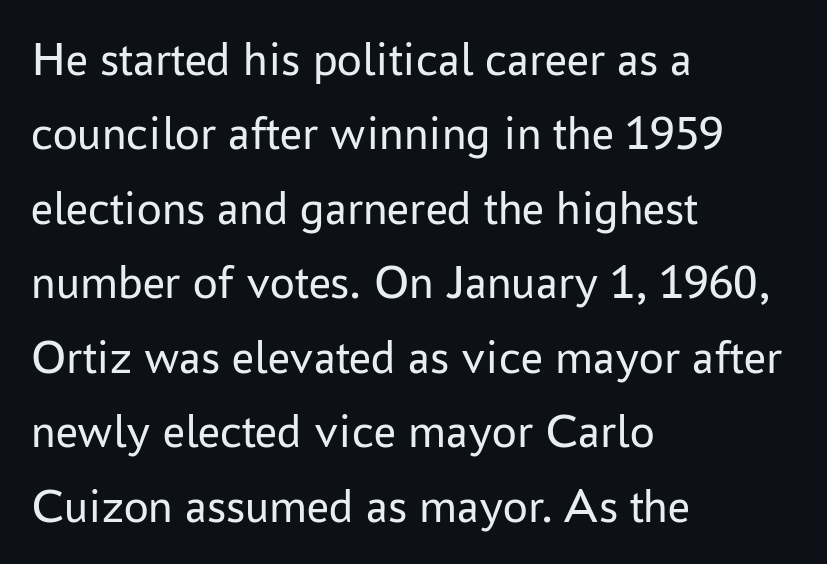
Q: Is the text bold? A: No.
Q: Is the text italic (slanted)? A: No, it is upright.
Q: Is the typeface a serif or a sans-serif typeface? A: Sans-serif.
Q: Is the text underlined? A: No.
Q: How is the paragraph aligned? A: Left-aligned.
Q: Is the spacing between letters normal or unusually wide? A: Normal.
Q: Is the spacing between lines tight, normal or loose? A: Normal.
Q: Width (condensed, normal, or wide)? A: Normal.
Q: Stroke contrast? A: Low.
Q: x-height? A: Medium.
Q: Monospaced? A: No.
